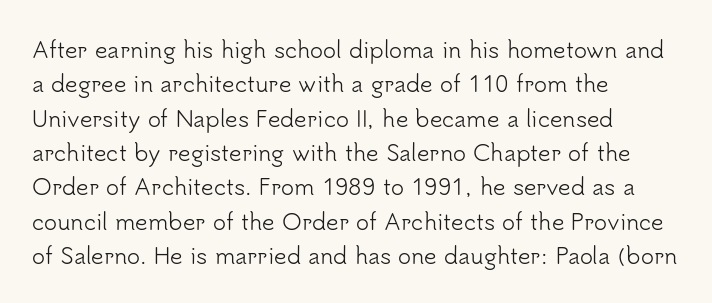
The specimen reads as upright at a glance. Is the stroke heavy? The answer is a plain regular-or-lighter. Clear beneath every line of the passage. Notice how descenders clear the ascenders below comfortably — that's standard leading.
